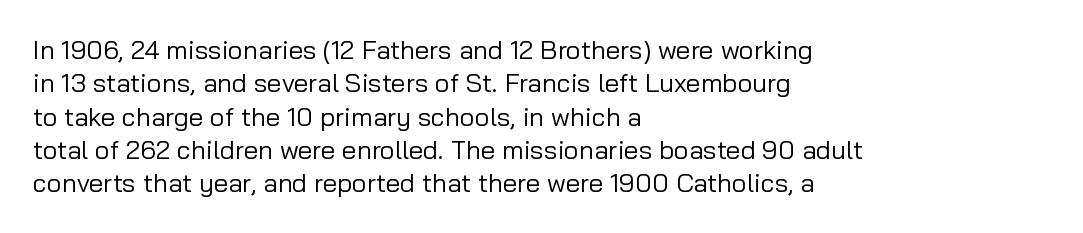
The image shows 26 px text type, upright; set left-aligned, normal line spacing (1.28x), normal letter spacing, not underlined.
